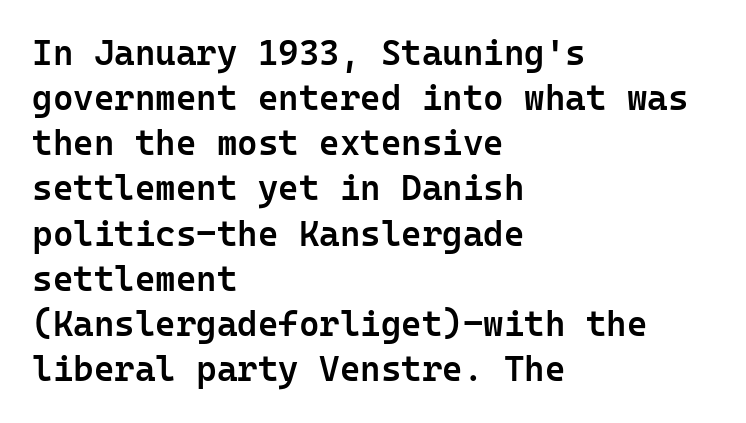
{"serif": "no", "italic": "no", "bold": "semi", "weight": "semibold", "width": "normal", "stroke_contrast": "low", "x_height": "medium", "monospaced": "yes", "underline": "no", "align": "left", "line_spacing": "normal", "line_spacing_ratio": 1.29, "letter_spacing": "normal", "letter_spacing_em": 0.0, "glyph_px": 35}
